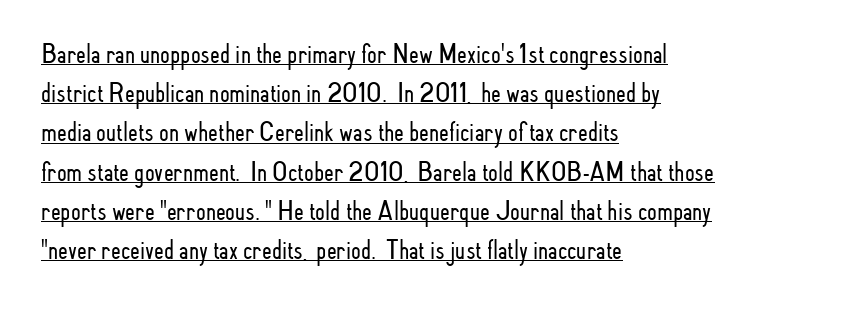
Q: Is the text bold? A: No.
Q: Is the text italic (slanted)? A: No, it is upright.
Q: Is the typeface a serif or a sans-serif typeface? A: Sans-serif.
Q: Is the text underlined? A: Yes.
Q: How is the paragraph aligned? A: Left-aligned.
Q: Is the spacing between letters normal or unusually wide? A: Normal.
Q: Is the spacing between lines tight, normal or loose? A: Normal.
Q: Width (condensed, normal, or wide)? A: Condensed.
Q: Stroke contrast? A: Low.
Q: x-height? A: Small.
Q: Monospaced? A: No.
